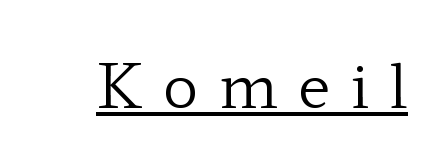
Q: Is the text bold? A: No.
Q: Is the text italic (slanted)? A: No, it is upright.
Q: Is the typeface a serif or a sans-serif typeface? A: Serif.
Q: Is the text underlined? A: Yes.
Q: Is the spacing between letters normal or unusually wide? A: Unusually wide.
Q: Width (condensed, normal, or wide)? A: Wide.
Q: Stroke contrast? A: Low.
Q: x-height? A: Medium.
Q: Monospaced? A: No.
